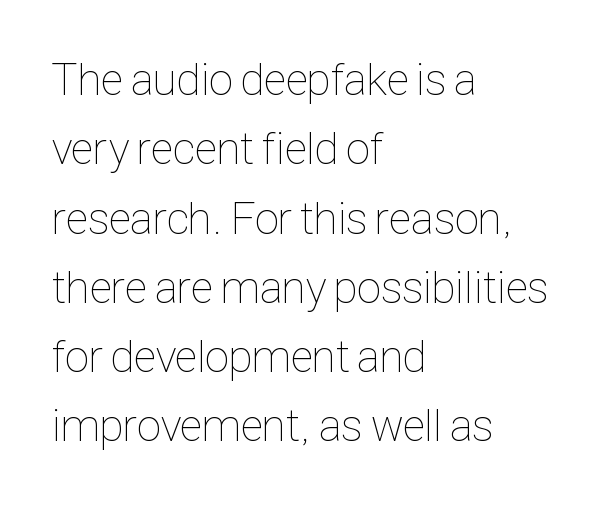
Rendered with straight, roman letterforms. Caption: face not bold, strokes unweighted. Where is the straight margin? On the left. Underline: absent.
